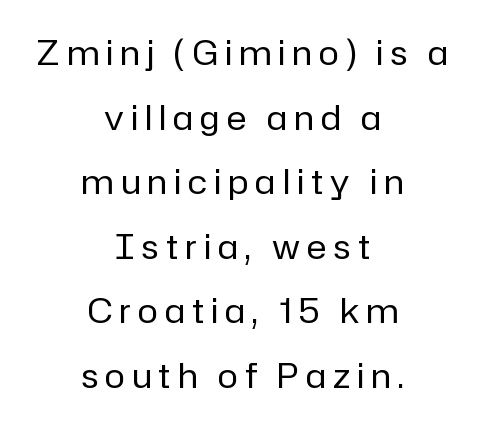
One glance says open: line gaps are wider than usual. These lines are composed in type without serifs. The gap between lines stays unmarked. If you folded the block vertically in half, each line would mirror itself in length.
